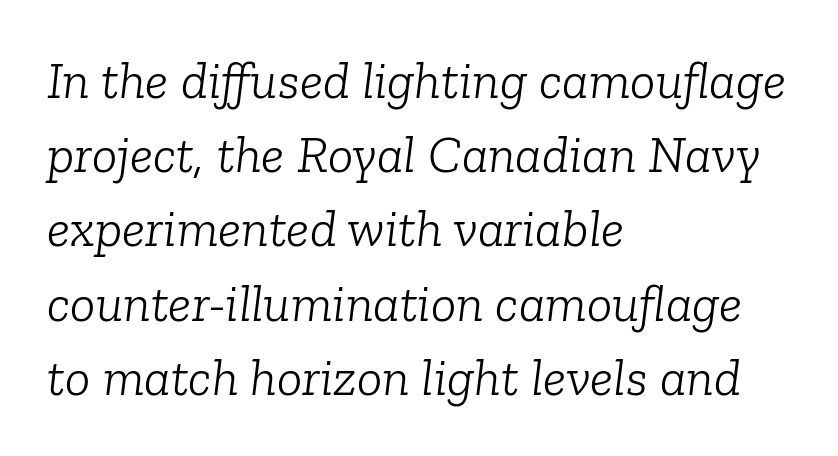
{"serif": "yes", "italic": "yes", "lean": "right", "slant_degrees": 6, "bold": "no", "weight": "light", "width": "normal", "stroke_contrast": "low", "x_height": "medium", "monospaced": "no", "underline": "no", "align": "left", "line_spacing": "normal", "line_spacing_ratio": 1.4, "letter_spacing": "normal", "letter_spacing_em": 0.0, "glyph_px": 53}
